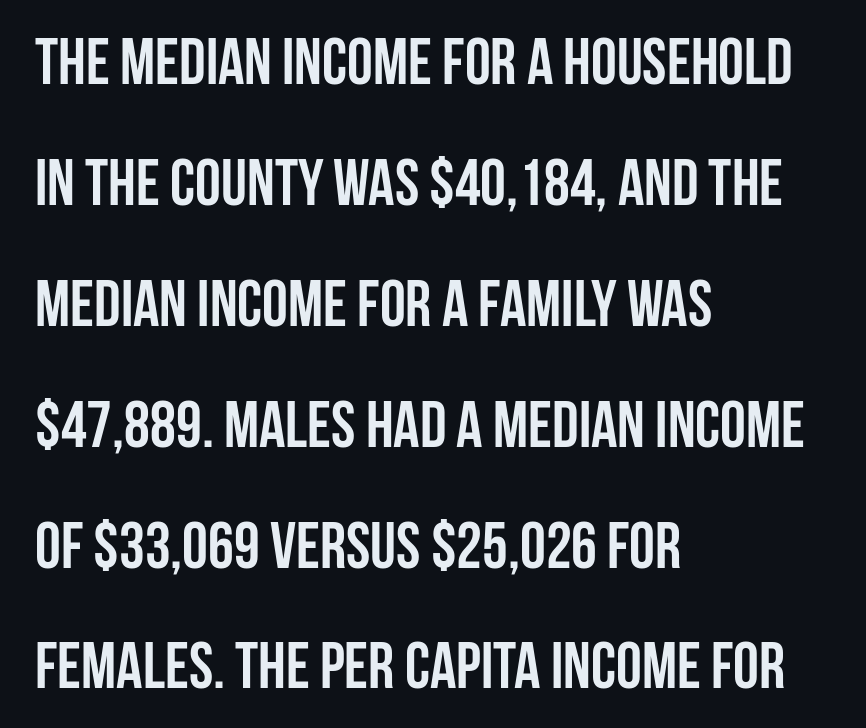
{"serif": "no", "italic": "no", "bold": "yes", "weight": "semibold", "width": "condensed", "stroke_contrast": "low", "x_height": "large", "monospaced": "no", "underline": "no", "align": "left", "line_spacing_ratio": 1.86, "letter_spacing": "normal", "letter_spacing_em": 0.0, "glyph_px": 65}
